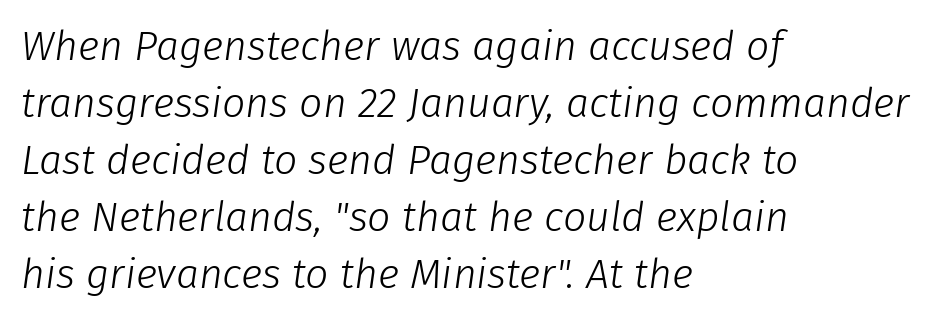
Q: Is the text bold? A: No.
Q: Is the text italic (slanted)? A: Yes, it leans right by about 8 degrees.
Q: Is the text underlined? A: No.
Q: How is the paragraph aligned? A: Left-aligned.
Q: Is the spacing between letters normal or unusually wide? A: Normal.
Q: Is the spacing between lines tight, normal or loose? A: Normal.
Q: Width (condensed, normal, or wide)? A: Normal.
Q: Stroke contrast? A: Low.
Q: x-height? A: Medium.
Q: Monospaced? A: No.
